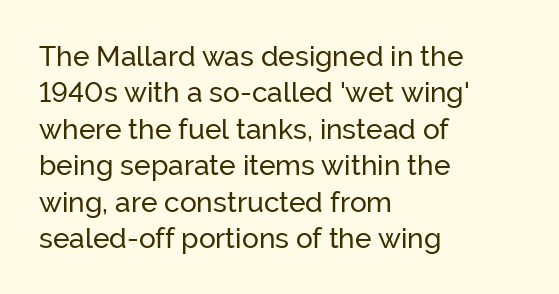
Q: Is the text bold? A: No.
Q: Is the text italic (slanted)? A: No, it is upright.
Q: Is the typeface a serif or a sans-serif typeface? A: Sans-serif.
Q: Is the text underlined? A: No.
Q: How is the paragraph aligned? A: Left-aligned.
Q: Is the spacing between letters normal or unusually wide? A: Normal.
Q: Is the spacing between lines tight, normal or loose? A: Normal.
Q: Width (condensed, normal, or wide)? A: Normal.
Q: Stroke contrast? A: Low.
Q: x-height? A: Medium.
Q: Monospaced? A: No.
